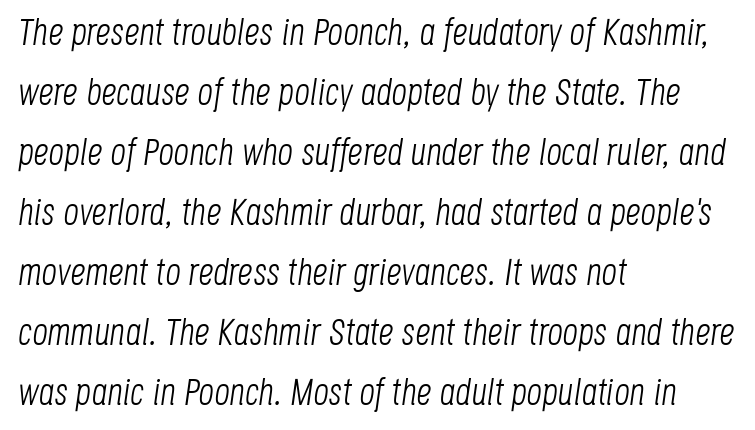
Here the designer chose a conventional face with non-uniform glyph widths. Quick note: underline off. Leftover space on each line is placed entirely after the last word. Is this a heavy cut? Hardly; it is regular or lighter. What stands out about the letter spacing? Nothing — it is the standard amount.
